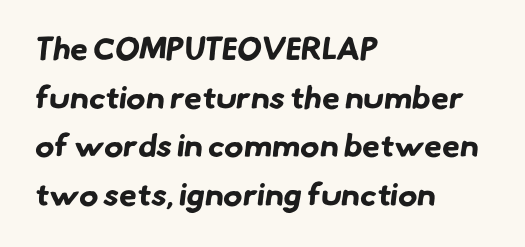
Vertically, the passage feels balanced, rows spaced as you'd expect. Descenders are the only things crossing below the line. Proportional: the letters do not fall into vertical columns. Heavy, bold letterforms. The horizontal fit of the characters is conventional and even.
